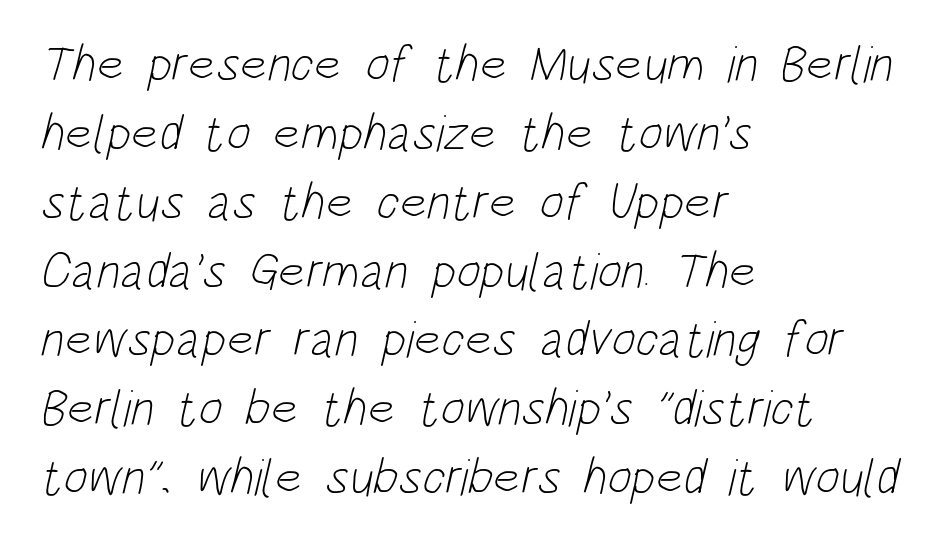
The string is rendered with underlining switched off. Each line starts at the same left margin while the right side varies. The strokes carry an ordinary text weight at most. If you measured baseline to baseline, you'd find a middling distance.
